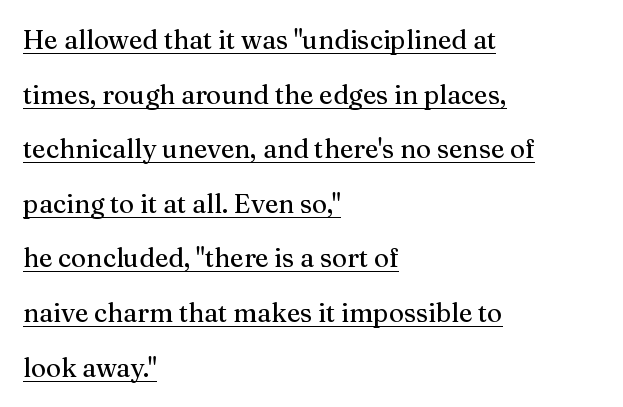
{"italic": "no", "underline": "yes", "align": "left", "line_spacing": "loose", "line_spacing_ratio": 2.1, "letter_spacing": "normal", "letter_spacing_em": 0.0, "glyph_px": 26}
